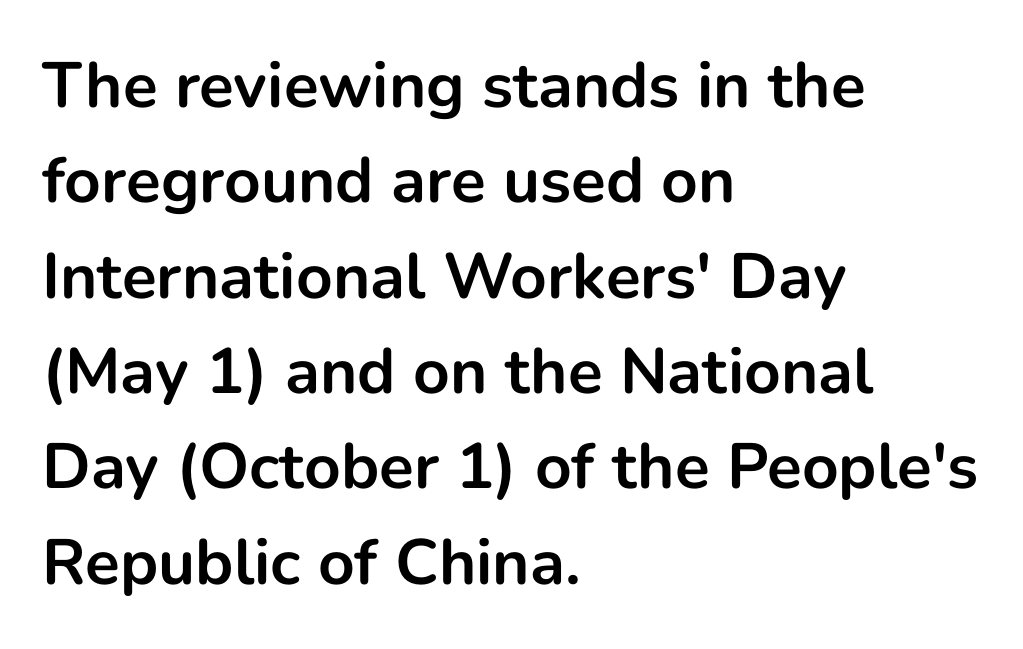
{"serif": "no", "italic": "no", "bold": "yes", "weight": "bold", "width": "normal", "stroke_contrast": "low", "x_height": "medium", "monospaced": "no", "underline": "no", "align": "left", "line_spacing": "normal", "line_spacing_ratio": 1.49, "letter_spacing": "normal", "letter_spacing_em": 0.0, "glyph_px": 64}
